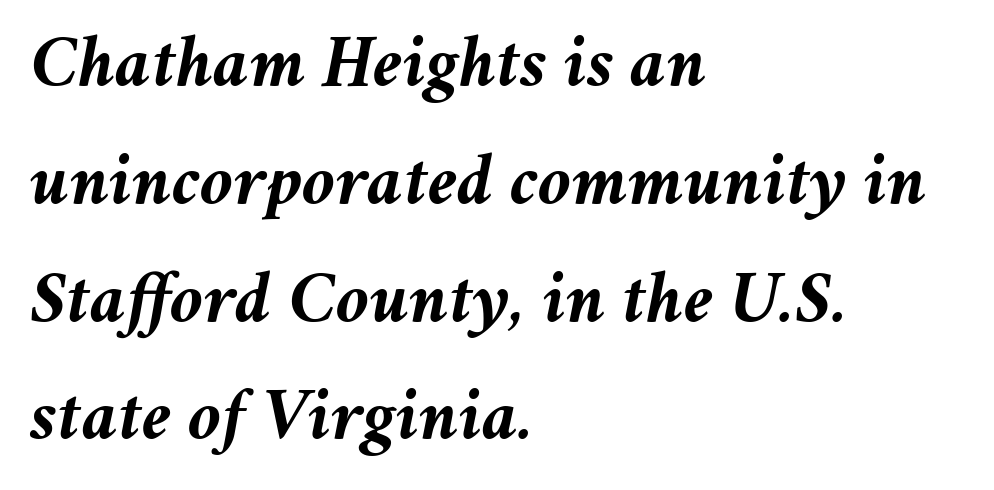
{"italic": "yes", "lean": "right", "slant_degrees": 11, "bold": "yes", "weight": "semibold", "width": "normal", "stroke_contrast": "medium", "x_height": "medium", "monospaced": "no", "underline": "no", "align": "left", "line_spacing": "normal", "line_spacing_ratio": 1.55, "letter_spacing": "normal", "letter_spacing_em": 0.0, "glyph_px": 76}
